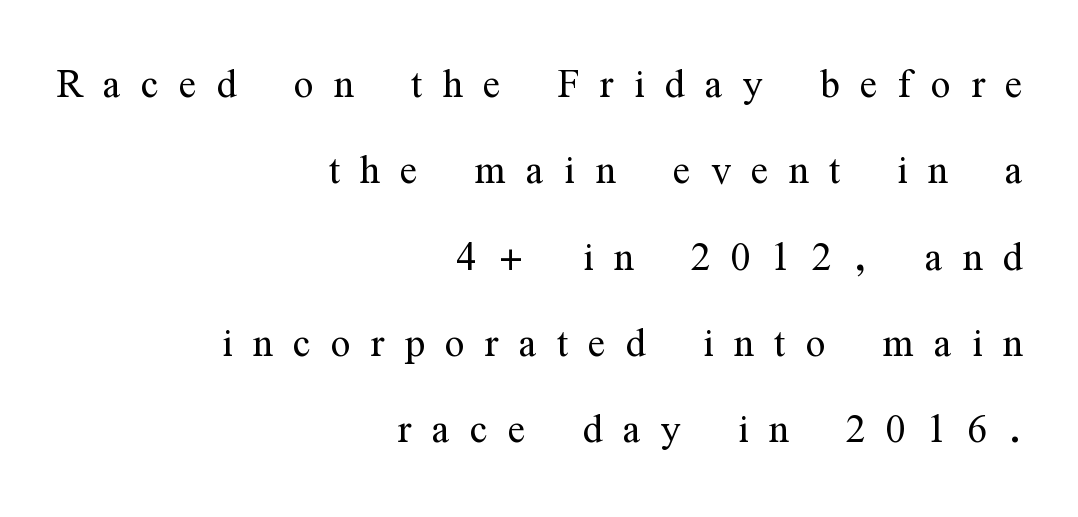
Looks like regular typesetting: each glyph gets only the width it needs. Think standard paragraph weight, or any step lighter than that. Which margin do the lines hug? The right one — the left edge is uneven. The typeface chosen for these lines features serifs.
